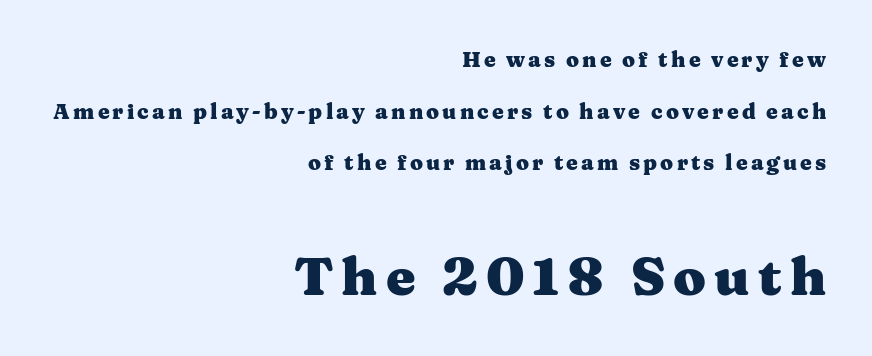
The passage shown stacks its lines with a broad gap. The glyphs have the mass of a bold cut. If you squint, the bottom block still reads clearly — it's the larger of the two. Classification — serif. Character widths vary here, with narrow letters taking less room than wide ones.
